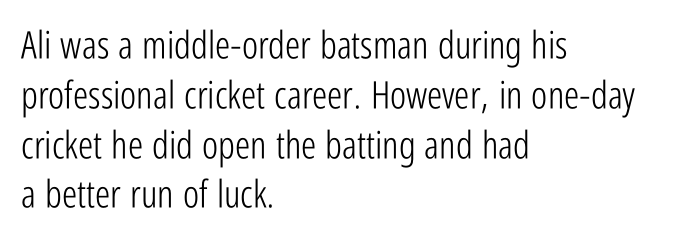
The image shows 38 px light, condensed sans-serif type, upright; set left-aligned, normal line spacing (1.31x), normal letter spacing, not underlined; low stroke contrast and a medium x-height.
